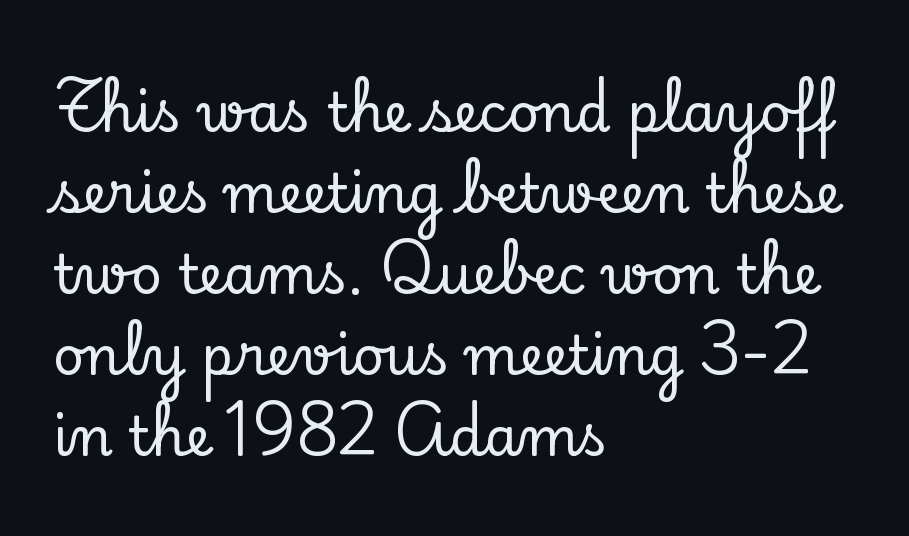
Q: Is the text italic (slanted)? A: No, it is upright.
Q: Is the typeface a serif or a sans-serif typeface? A: Serif.
Q: Is the text underlined? A: No.
Q: How is the paragraph aligned? A: Left-aligned.
Q: Is the spacing between letters normal or unusually wide? A: Normal.
Q: Is the spacing between lines tight, normal or loose? A: Normal.
Q: Width (condensed, normal, or wide)? A: Normal.
Q: Stroke contrast? A: Low.
Q: x-height? A: Small.
Q: Monospaced? A: No.
